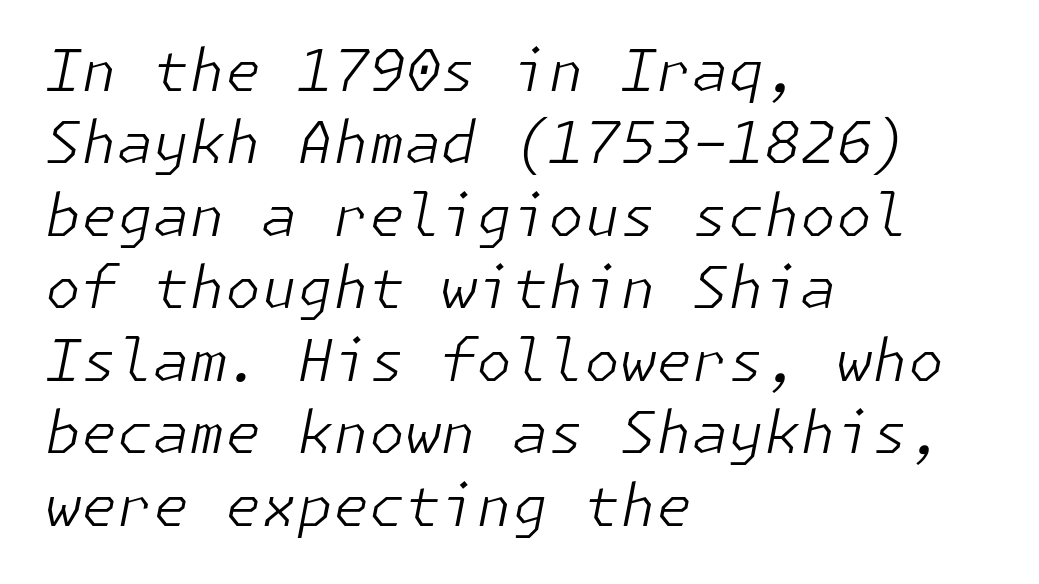
{"italic": "yes", "lean": "right", "slant_degrees": 11, "bold": "no", "weight": "light", "width": "normal", "stroke_contrast": "low", "x_height": "medium", "underline": "no", "align": "left", "line_spacing": "normal", "line_spacing_ratio": 1.25, "letter_spacing": "normal", "letter_spacing_em": 0.0, "glyph_px": 58}
